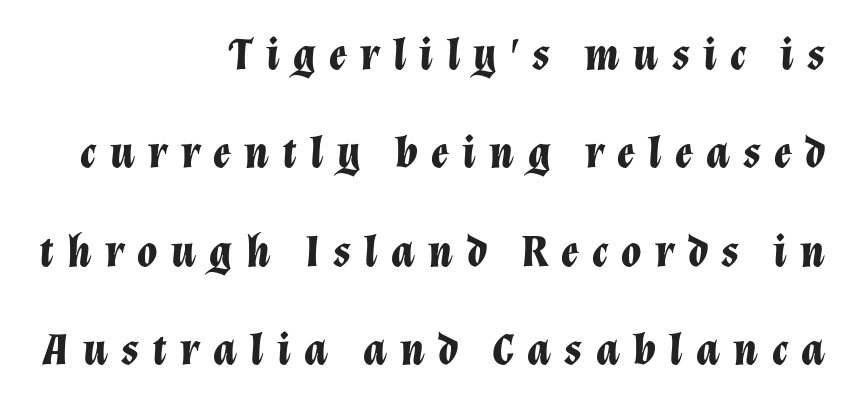
{"italic": "yes", "lean": "right", "slant_degrees": 12, "bold": "yes", "weight": "bold", "width": "normal", "stroke_contrast": "low", "x_height": "medium", "monospaced": "no", "underline": "no", "align": "right", "line_spacing": "loose", "line_spacing_ratio": 2.14, "letter_spacing": "wide", "letter_spacing_em": 0.29, "glyph_px": 46}
